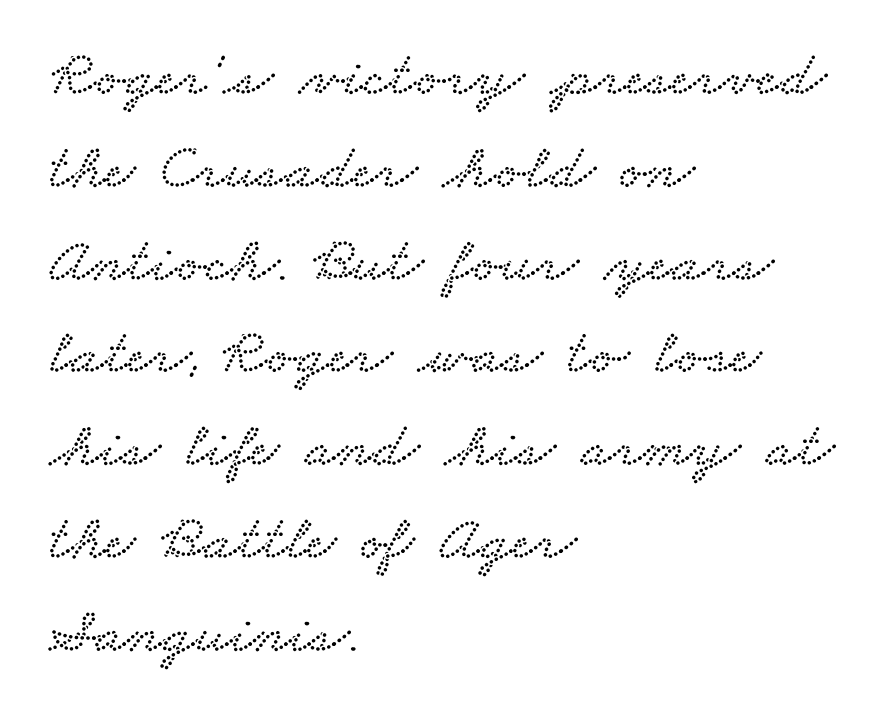
In terms of leading, this rendering sits right in the middle. Honestly, the letter spacing is just normal — you wouldn't notice it. Descenders are the only things crossing below the line. What kind of face is this? One with serifs. These lines are set flush left with a ragged right edge. Think of a printed novel: that variable character pitch is what you see here.
